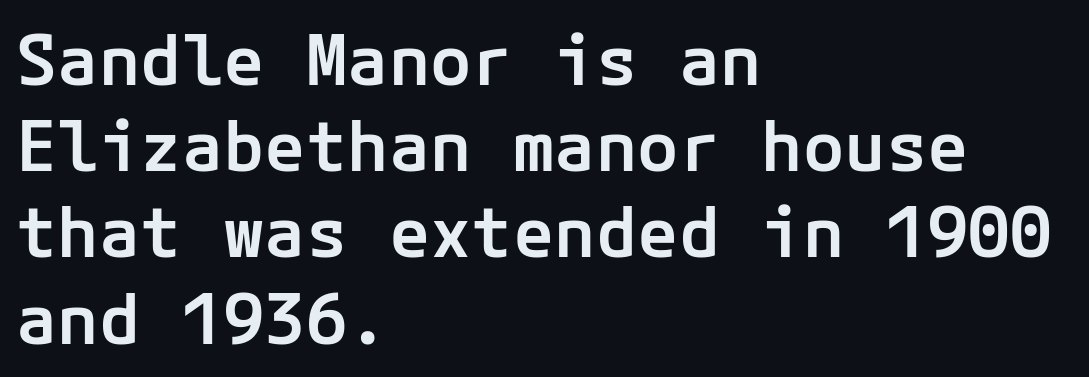
The image shows 69 px semibold sans-serif type, upright; set left-aligned, normal line spacing (1.25x), normal letter spacing, not underlined; low stroke contrast and a medium x-height.
